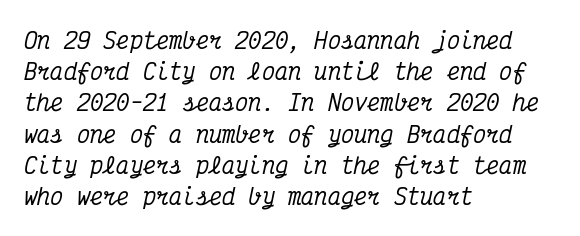
Q: Is the text italic (slanted)? A: Yes, it leans right by about 12 degrees.
Q: Is the text underlined? A: No.
Q: How is the paragraph aligned? A: Left-aligned.
Q: Is the spacing between letters normal or unusually wide? A: Normal.
Q: Is the spacing between lines tight, normal or loose? A: Normal.
